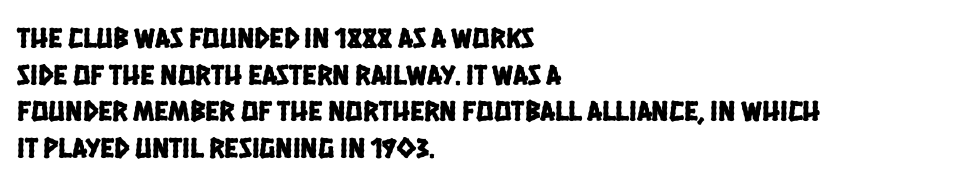
Is this a sans? Yes — the strokes have no serifs. Honestly, the letter spacing is just normal — you wouldn't notice it. The passage shown stacks its lines at a standard gap. Reading down the block, your eye returns to a fixed left position each line. The letters advance in unequal steps, a hallmark of proportional type. Lines of text with bare space underneath.
